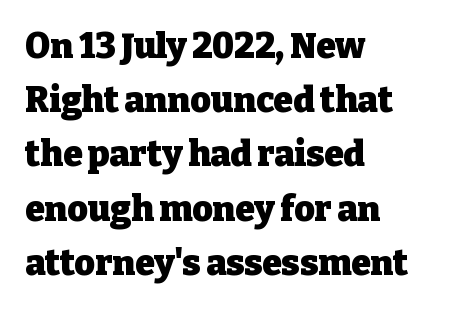
Q: Is the text bold? A: Yes.
Q: Is the text italic (slanted)? A: No, it is upright.
Q: Is the typeface a serif or a sans-serif typeface? A: Serif.
Q: Is the text underlined? A: No.
Q: How is the paragraph aligned? A: Left-aligned.
Q: Is the spacing between letters normal or unusually wide? A: Normal.
Q: Is the spacing between lines tight, normal or loose? A: Normal.
Q: Width (condensed, normal, or wide)? A: Normal.
Q: Stroke contrast? A: Low.
Q: x-height? A: Medium.
Q: Monospaced? A: No.
